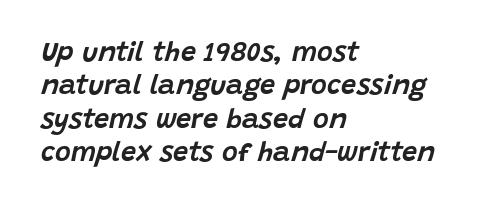
{"italic": "yes", "lean": "right", "slant_degrees": 15, "underline": "no", "align": "left", "line_spacing_ratio": 1.24, "letter_spacing": "normal", "letter_spacing_em": 0.0, "glyph_px": 27}
